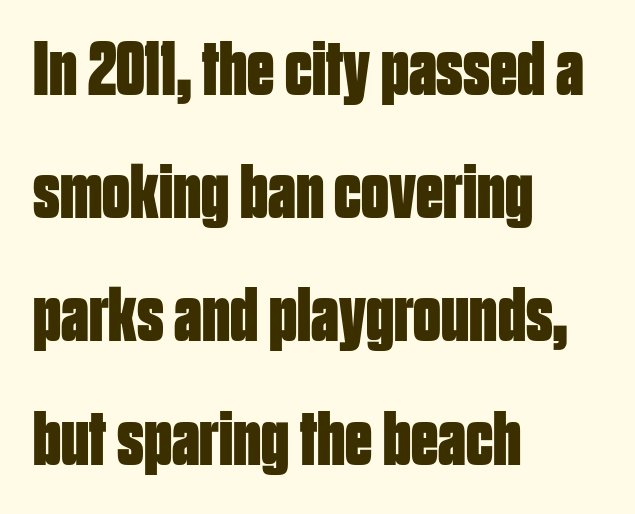
Leading matches the norm, producing a regular column. Spacing verdict: proportional, widths tailored to each character. The rendering anchors every line to the left-hand side. Plenty of ink on the page — the face is bold. In terms of letterform style, serifs are entirely absent. A bare baseline throughout the passage.
